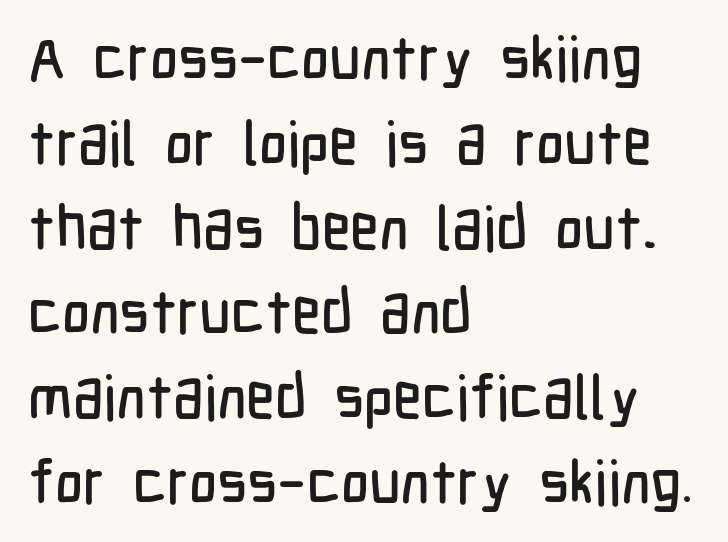
The image shows 61 px condensed sans-serif type, upright; set left-aligned, normal line spacing (1.39x), normal letter spacing, not underlined; low stroke contrast and a medium x-height.
